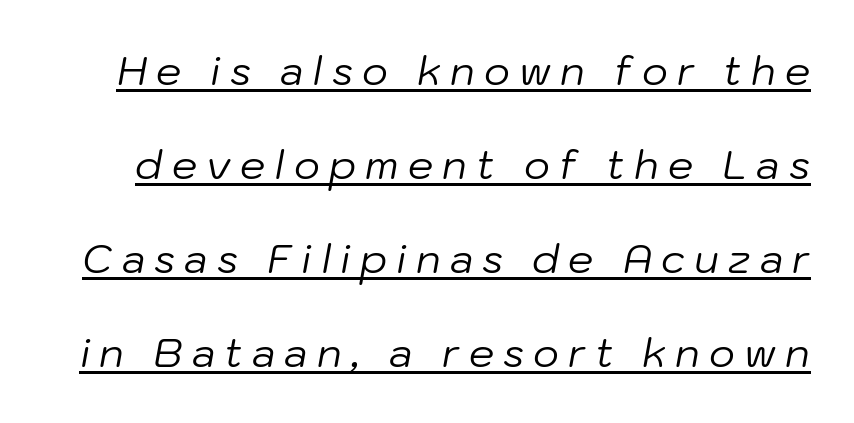
Q: Is the text bold? A: No.
Q: Is the text italic (slanted)? A: Yes, it leans right by about 10 degrees.
Q: Is the text underlined? A: Yes.
Q: Is the spacing between letters normal or unusually wide? A: Unusually wide.
Q: Is the spacing between lines tight, normal or loose? A: Loose.
Q: Width (condensed, normal, or wide)? A: Normal.
Q: Stroke contrast? A: Low.
Q: x-height? A: Medium.
Q: Monospaced? A: No.
